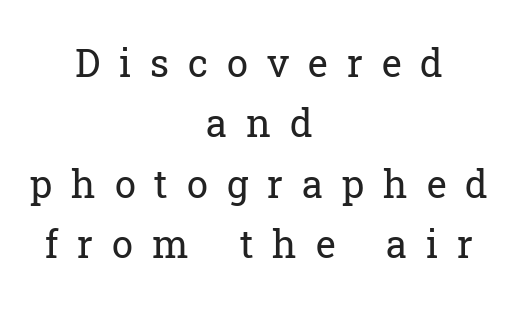
Q: Is the text bold? A: No.
Q: Is the text italic (slanted)? A: No, it is upright.
Q: Is the typeface a serif or a sans-serif typeface? A: Serif.
Q: Is the text underlined? A: No.
Q: How is the paragraph aligned? A: Centered.
Q: Is the spacing between letters normal or unusually wide? A: Unusually wide.
Q: Is the spacing between lines tight, normal or loose? A: Normal.
Q: Width (condensed, normal, or wide)? A: Normal.
Q: Stroke contrast? A: Low.
Q: x-height? A: Medium.
Q: Monospaced? A: No.
